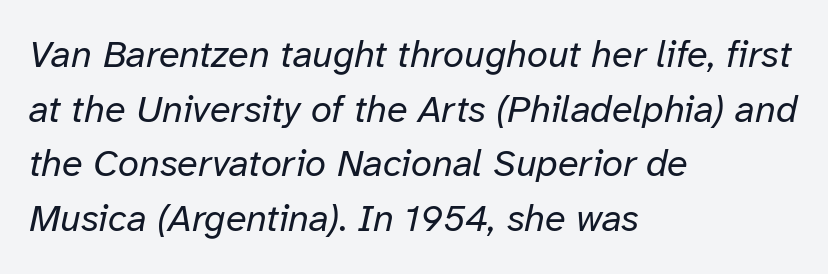
The image shows 38 px regular-weight type, italic (leaning right); set left-aligned, normal line spacing (1.44x), normal letter spacing, not underlined; low stroke contrast and a medium x-height.
